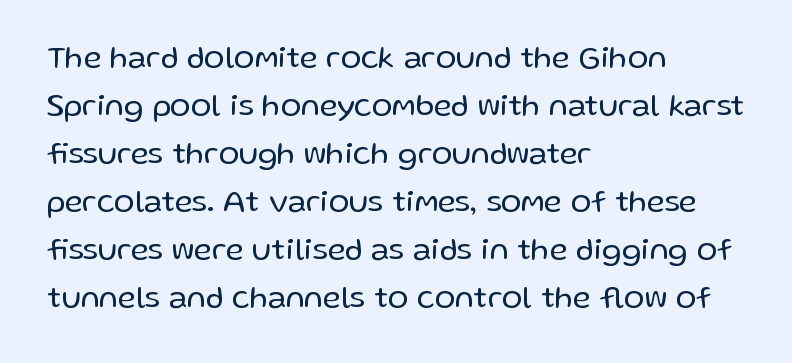
The foot of each line stays bare and open. Heft: none added — not bold. The passage shown is typed in a proportional face where columns would drift. The letters carry no serifs — their stems end cleanly without finishing strokes.
